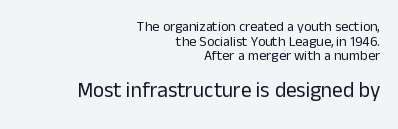
The image shows 21 px text type, upright; set right-aligned, tight line spacing (1.04x), normal letter spacing, not underlined; the second (bottom) block is 1.5x larger.
